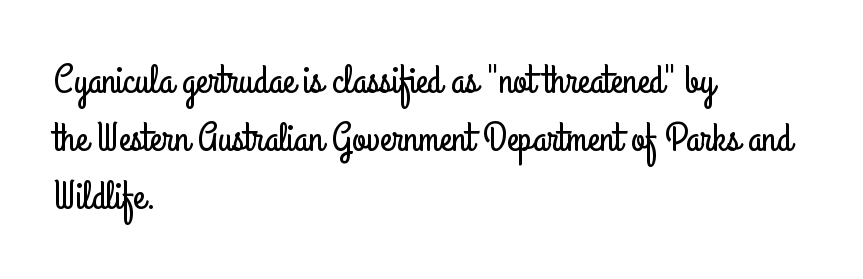
The image shows 40 px condensed sans-serif type; set left-aligned, normal line spacing (1.45x), normal letter spacing, not underlined; low stroke contrast and a small x-height.
